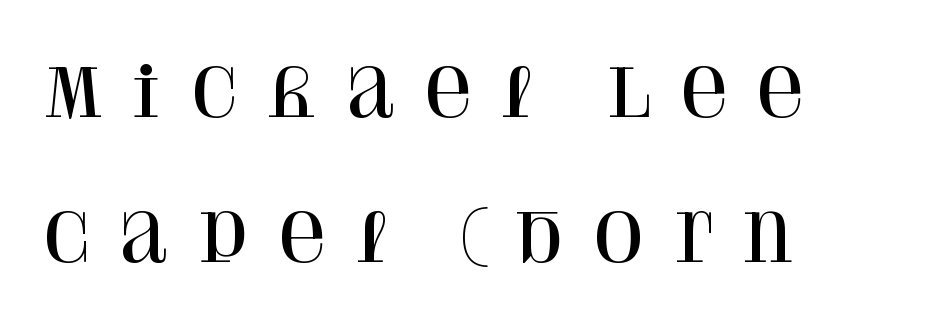
{"serif": "yes", "italic": "no", "width": "normal", "stroke_contrast": "high", "x_height": "large", "monospaced": "no", "underline": "no", "align": "left", "line_spacing": "loose", "line_spacing_ratio": 2.2, "letter_spacing": "wide", "letter_spacing_em": 0.37, "glyph_px": 66}
